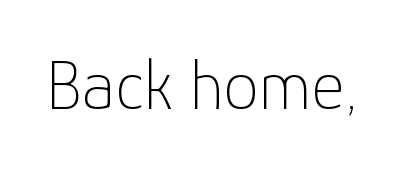
Proportional: the letters do not fall into vertical columns. Spacing between characters is what you'd get straight out of the box. The foot of each line stays bare and open. Type style note: lacks serifs. Stems and bowls with no extra thickness — not bold. Ascenders rise straight up at ninety degrees.
